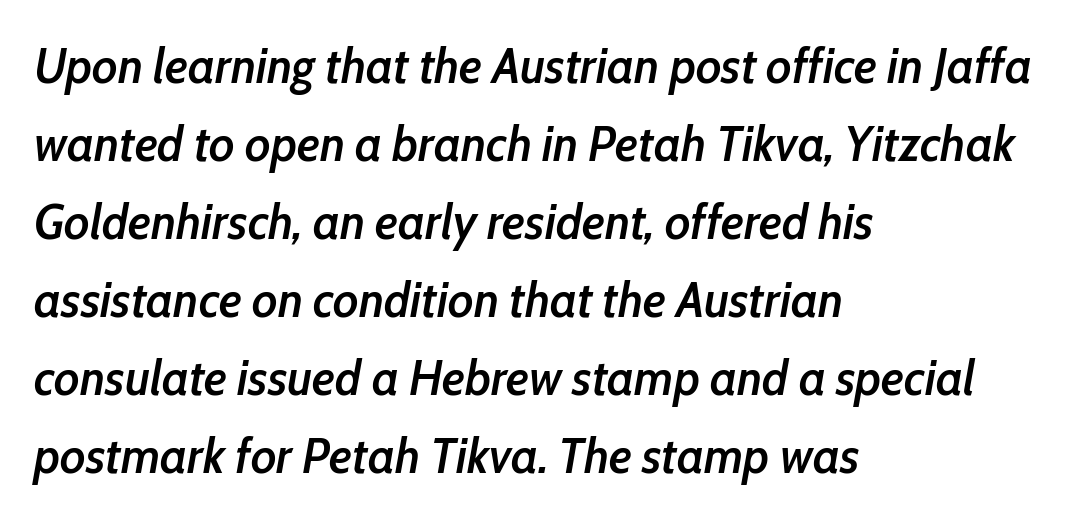
The letterforms sit shoulder to shoulder at normal distance. The specimen omits any rule beneath the text block's lines. Looks like regular typesetting: each glyph gets only the width it needs. Interline gaps are of average width in this sample. Every letter is mildly thick-stroked: semibold rather than bold. Is the block centered? No — it sits flush against the left margin.
